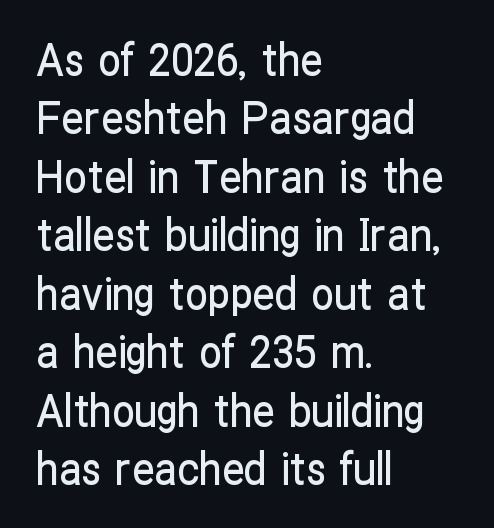
Q: Is the text italic (slanted)? A: No, it is upright.
Q: Is the typeface a serif or a sans-serif typeface? A: Sans-serif.
Q: Is the text underlined? A: No.
Q: How is the paragraph aligned? A: Left-aligned.
Q: Is the spacing between letters normal or unusually wide? A: Normal.
Q: Is the spacing between lines tight, normal or loose? A: Normal.
Q: Width (condensed, normal, or wide)? A: Condensed.
Q: Stroke contrast? A: Low.
Q: x-height? A: Medium.
Q: Monospaced? A: No.
